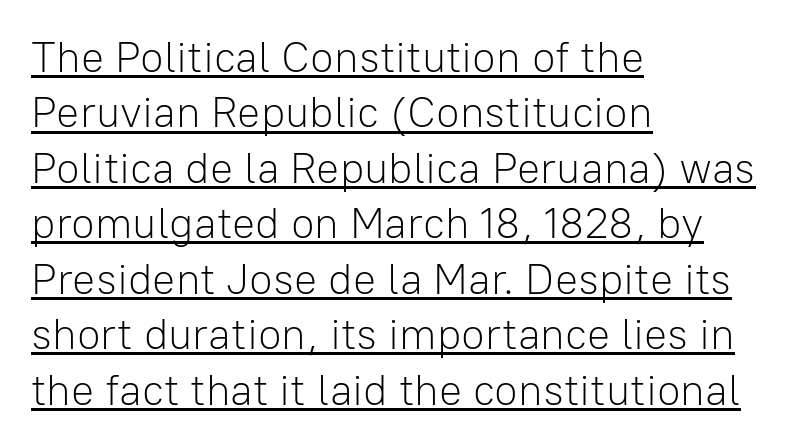
The lines in this sample share a left origin and differ only in where they stop. This sample uses a sans-serif face. A roman cut, with each character standing at attention. Underlining? Definitely there. What's the leading like? Ordinary, nothing unusual. Here the designer chose a conventional face with non-uniform glyph widths.
